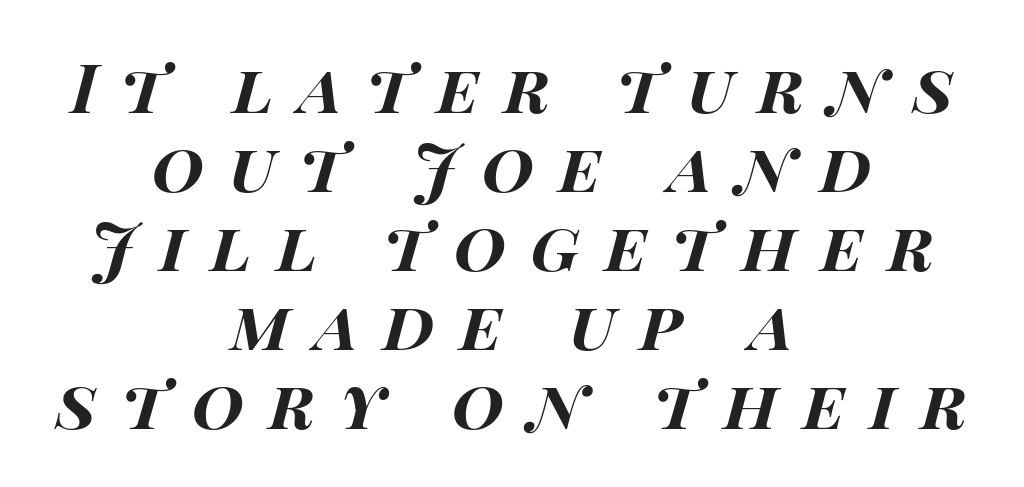
Look at the tracking — it's clearly loosened, letters drifting apart. Lines of text with bare space underneath. There's an unmistakable incline to the writing here. The strokes are fattened all the way to bold. The paragraph shown floats in the horizontal middle.
